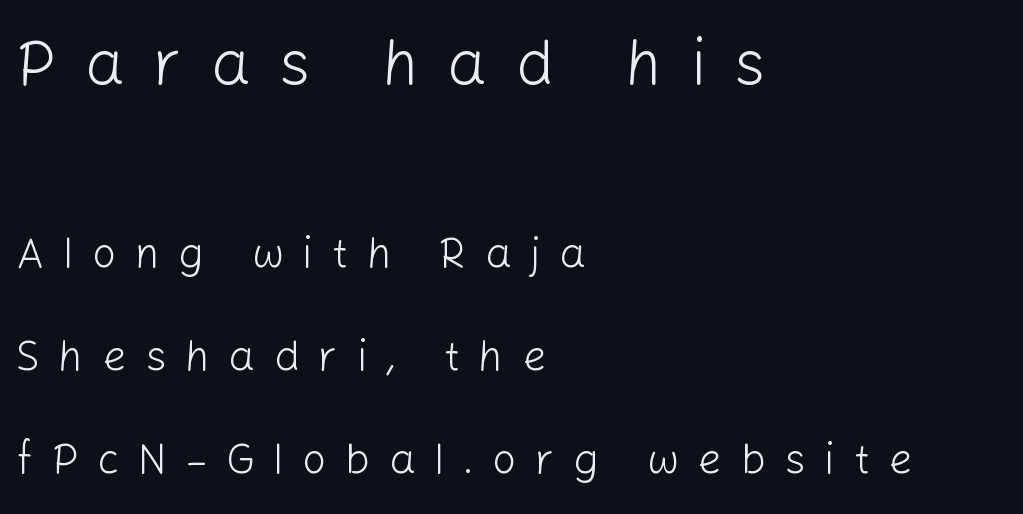
Q: Is the text bold? A: No.
Q: Is the text italic (slanted)? A: No, it is upright.
Q: Is the typeface a serif or a sans-serif typeface? A: Sans-serif.
Q: Is the text underlined? A: No.
Q: How is the paragraph aligned? A: Left-aligned.
Q: Is the spacing between letters normal or unusually wide? A: Unusually wide.
Q: Is the spacing between lines tight, normal or loose? A: Loose.
Q: Which block of text is set in a larger size, the first (top) or the second (bottom)? A: The first (top) one.
Q: Width (condensed, normal, or wide)? A: Normal.
Q: Stroke contrast? A: Low.
Q: x-height? A: Medium.
Q: Monospaced? A: No.
